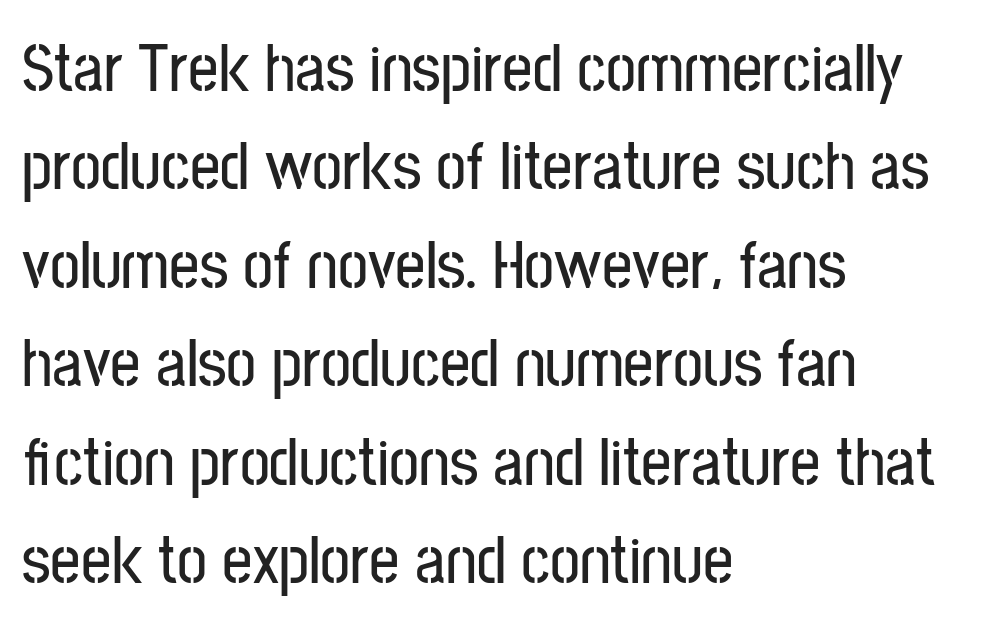
Designer's note — italics off, roman on. Stroke terminals: plain, sans-serif. This sample keeps an unexceptional amount of space between lines. The text block is weighted toward the left margin, trailing off unevenly rightward.
